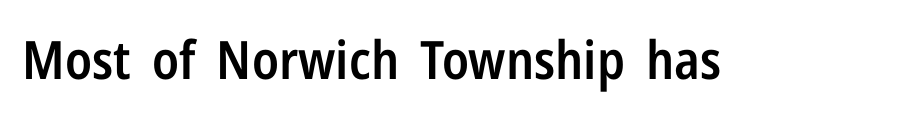
Q: Is the text bold? A: Semi-bold.
Q: Is the text italic (slanted)? A: No, it is upright.
Q: Is the typeface a serif or a sans-serif typeface? A: Sans-serif.
Q: Is the text underlined? A: No.
Q: Is the spacing between letters normal or unusually wide? A: Normal.
Q: Width (condensed, normal, or wide)? A: Condensed.
Q: Stroke contrast? A: Low.
Q: x-height? A: Medium.
Q: Monospaced? A: No.
